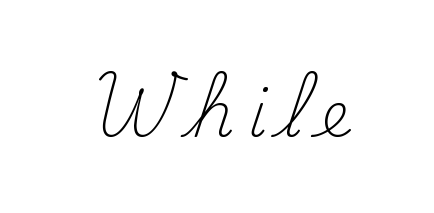
The image shows 64 px light serif type; set unusually wide letter spacing (+0.22 em), not underlined; medium stroke contrast and a small x-height.
